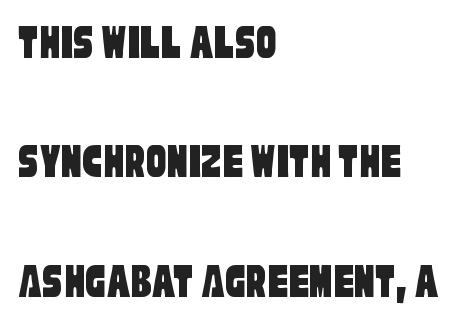
Grotesque or geometric, the face here clearly has no serifs. You could call the tracking neutral — neither tight nor loose. Each letter keeps its own natural width here, so spacing adapts to shape. The space beneath each line is pristine and unruled. Casual observation: everything's shoved over to the left. The lines are spread far apart with generous leading.
